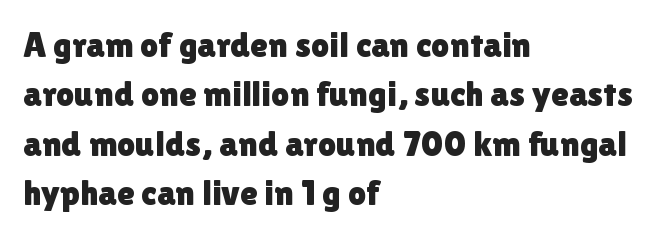
Q: Is the text italic (slanted)? A: No, it is upright.
Q: Is the typeface a serif or a sans-serif typeface? A: Sans-serif.
Q: Is the text underlined? A: No.
Q: How is the paragraph aligned? A: Left-aligned.
Q: Is the spacing between letters normal or unusually wide? A: Normal.
Q: Is the spacing between lines tight, normal or loose? A: Normal.
Q: Width (condensed, normal, or wide)? A: Normal.
Q: x-height? A: Medium.
Q: Monospaced? A: No.
